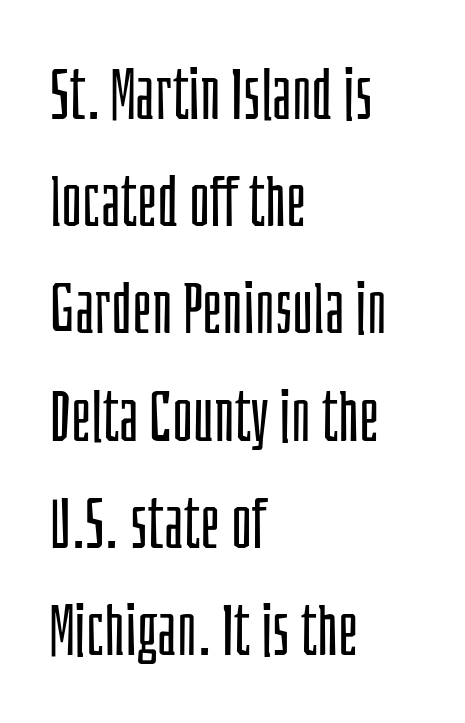
Nobody touched the tracking dial on this one. Looks like regular typesetting: each glyph gets only the width it needs. Examine the stroke ends and you'll find no serifs. Weight class: somewhere from thin through regular.
